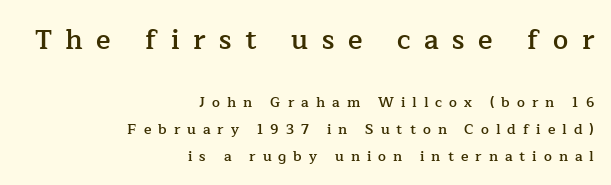
Q: Is the text bold? A: Semi-bold.
Q: Is the text italic (slanted)? A: No, it is upright.
Q: Is the text underlined? A: No.
Q: How is the paragraph aligned? A: Right-aligned.
Q: Is the spacing between letters normal or unusually wide? A: Unusually wide.
Q: Is the spacing between lines tight, normal or loose? A: Loose.
Q: Which block of text is set in a larger size, the first (top) or the second (bottom)? A: The first (top) one.
